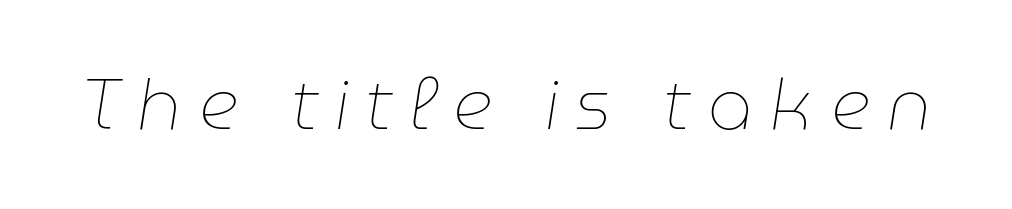
{"italic": "yes", "lean": "right", "slant_degrees": 9, "bold": "no", "weight": "thin", "width": "normal", "stroke_contrast": "low", "x_height": "medium", "monospaced": "no", "underline": "no", "letter_spacing": "wide", "letter_spacing_em": 0.24, "glyph_px": 70}
